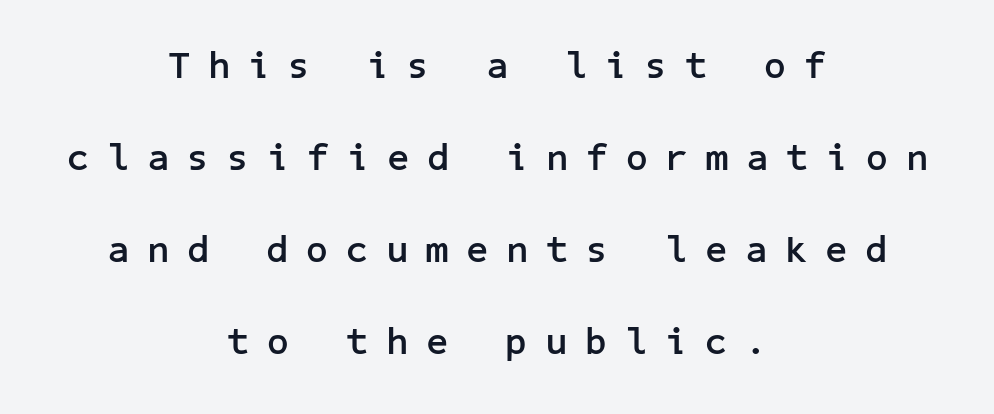
Q: Is the text bold? A: Yes.
Q: Is the text italic (slanted)? A: No, it is upright.
Q: Is the typeface a serif or a sans-serif typeface? A: Sans-serif.
Q: Is the text underlined? A: No.
Q: How is the paragraph aligned? A: Centered.
Q: Is the spacing between letters normal or unusually wide? A: Unusually wide.
Q: Is the spacing between lines tight, normal or loose? A: Loose.
Q: Width (condensed, normal, or wide)? A: Normal.
Q: Stroke contrast? A: Low.
Q: x-height? A: Medium.
